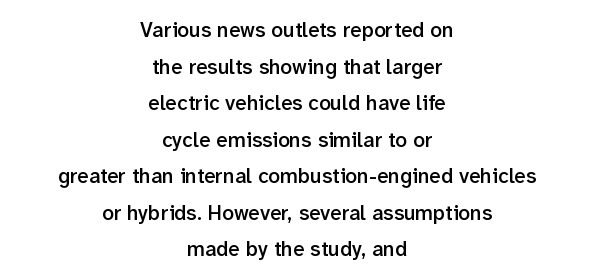
Q: Is the text bold? A: Semi-bold.
Q: Is the text italic (slanted)? A: No, it is upright.
Q: Is the text underlined? A: No.
Q: How is the paragraph aligned? A: Centered.
Q: Is the spacing between letters normal or unusually wide? A: Normal.
